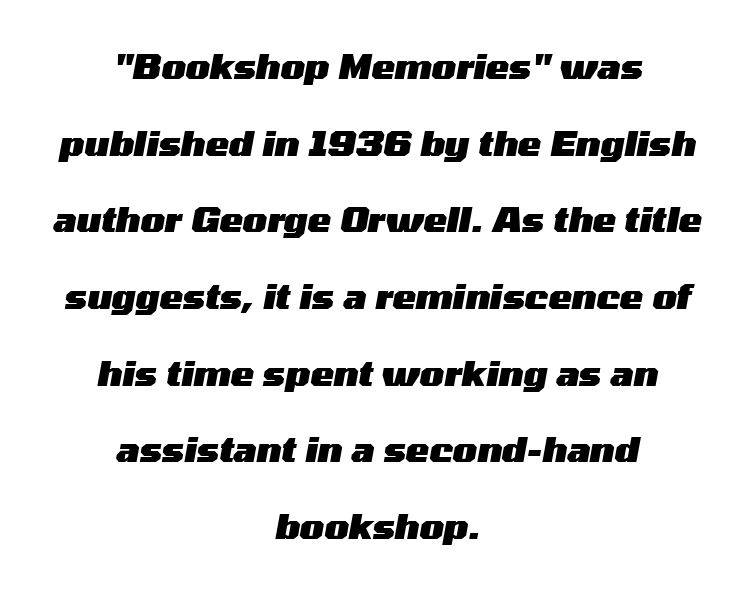
These lines are centered, leaving both edges ragged. Italic: yes, the glyphs are oblique. Note the varied advance widths — an 'i' is clearly narrower than an 'm'. The vertical gap from one line to the next is large.
